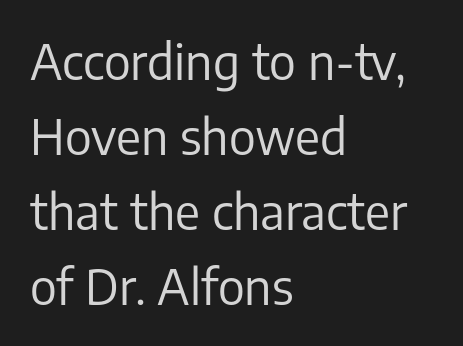
Q: Is the text bold? A: No.
Q: Is the text italic (slanted)? A: No, it is upright.
Q: Is the typeface a serif or a sans-serif typeface? A: Sans-serif.
Q: Is the text underlined? A: No.
Q: How is the paragraph aligned? A: Left-aligned.
Q: Is the spacing between letters normal or unusually wide? A: Normal.
Q: Is the spacing between lines tight, normal or loose? A: Normal.
Q: Width (condensed, normal, or wide)? A: Normal.
Q: Stroke contrast? A: Low.
Q: x-height? A: Medium.
Q: Monospaced? A: No.
